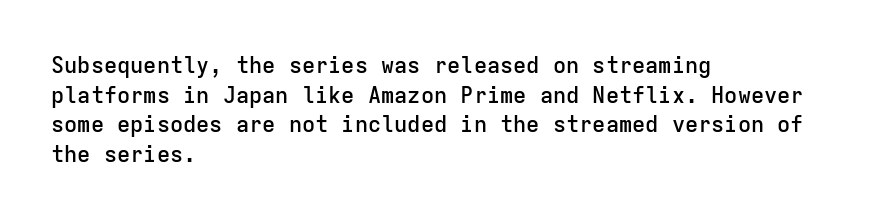
The image shows 22 px text type, upright; set left-aligned, normal line spacing (1.35x), normal letter spacing, not underlined.
